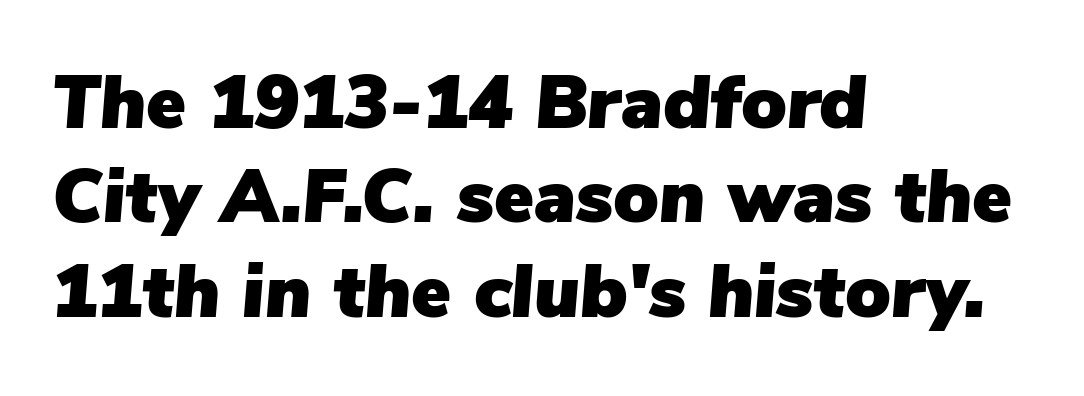
The image shows 75 px text type, italic (leaning right); set left-aligned, normal line spacing (1.26x), normal letter spacing, not underlined; low stroke contrast and a medium x-height.
